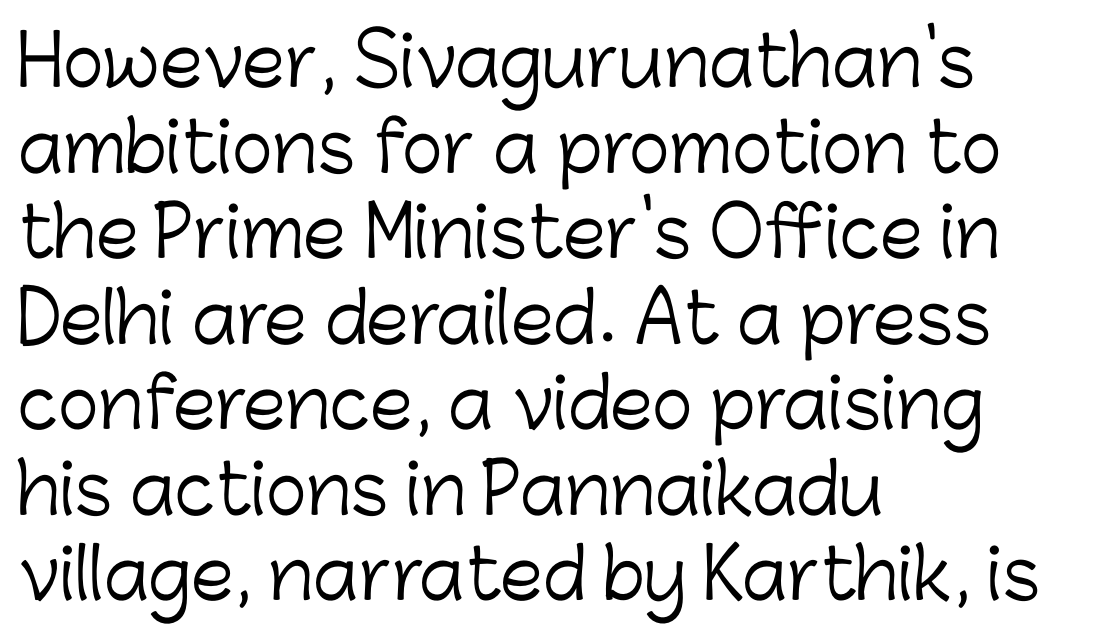
Q: Is the text bold? A: No.
Q: Is the text italic (slanted)? A: No, it is upright.
Q: Is the typeface a serif or a sans-serif typeface? A: Sans-serif.
Q: Is the text underlined? A: No.
Q: How is the paragraph aligned? A: Left-aligned.
Q: Is the spacing between letters normal or unusually wide? A: Normal.
Q: Width (condensed, normal, or wide)? A: Normal.
Q: Stroke contrast? A: Low.
Q: x-height? A: Medium.
Q: Monospaced? A: No.
